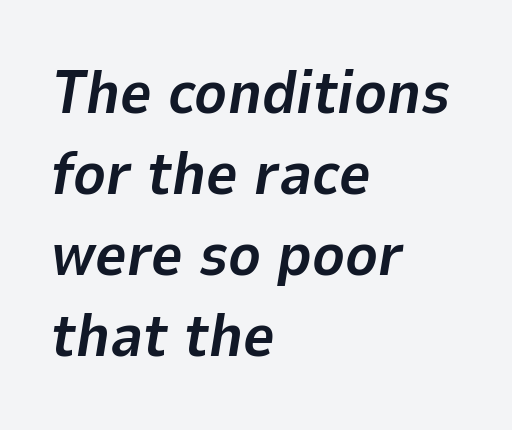
Q: Is the text bold? A: Yes.
Q: Is the text italic (slanted)? A: Yes, it leans right by about 9 degrees.
Q: Is the text underlined? A: No.
Q: How is the paragraph aligned? A: Left-aligned.
Q: Is the spacing between letters normal or unusually wide? A: Normal.
Q: Is the spacing between lines tight, normal or loose? A: Normal.
Q: Width (condensed, normal, or wide)? A: Normal.
Q: Stroke contrast? A: Low.
Q: x-height? A: Medium.
Q: Monospaced? A: No.
